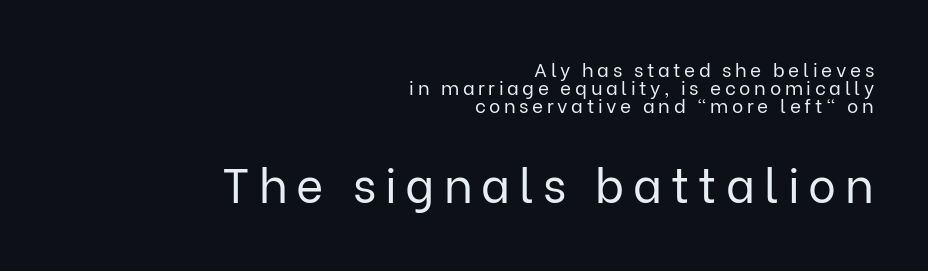
The image shows 47 px regular-weight sans-serif type, upright; set right-aligned, tight line spacing (0.96x), not underlined; the second (bottom) block is 2.47x larger; low stroke contrast and a medium x-height.
